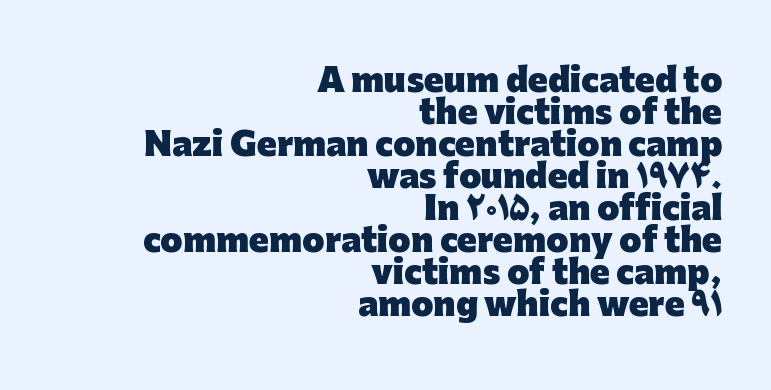
{"serif": "no", "italic": "no", "bold": "yes", "weight": "heavy", "width": "normal", "stroke_contrast": "low", "x_height": "medium", "monospaced": "no", "underline": "no", "align": "right", "line_spacing": "tight", "line_spacing_ratio": 1.0, "letter_spacing": "normal", "letter_spacing_em": 0.0, "glyph_px": 32}
